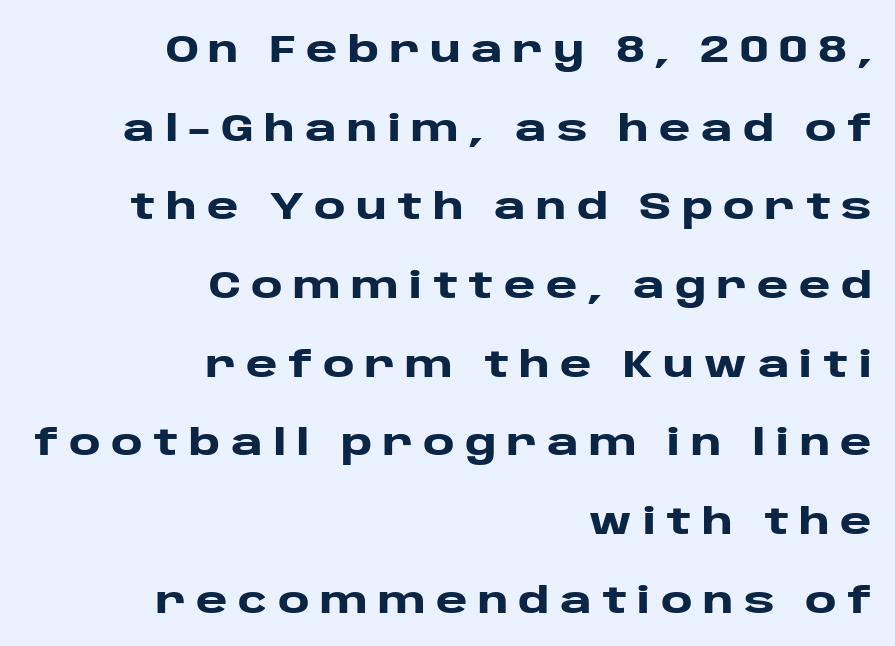
Q: Is the text bold? A: Yes.
Q: Is the text italic (slanted)? A: No, it is upright.
Q: Is the typeface a serif or a sans-serif typeface? A: Sans-serif.
Q: Is the text underlined? A: No.
Q: How is the paragraph aligned? A: Right-aligned.
Q: Is the spacing between letters normal or unusually wide? A: Unusually wide.
Q: Is the spacing between lines tight, normal or loose? A: Loose.
Q: Width (condensed, normal, or wide)? A: Wide.
Q: Stroke contrast? A: Low.
Q: x-height? A: Large.
Q: Monospaced? A: No.
